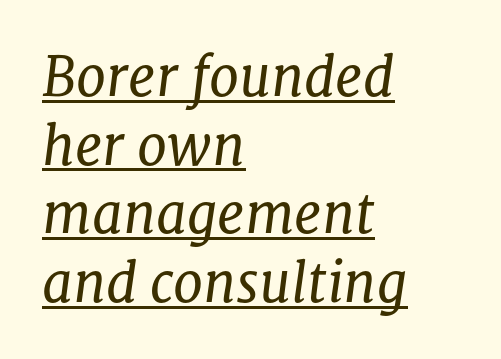
{"serif": "yes", "italic": "yes", "lean": "right", "slant_degrees": 8, "bold": "no", "weight": "regular", "width": "normal", "stroke_contrast": "low", "x_height": "medium", "monospaced": "no", "underline": "yes", "align": "left", "line_spacing": "normal", "line_spacing_ratio": 1.27, "letter_spacing": "normal", "letter_spacing_em": 0.0, "glyph_px": 54}
